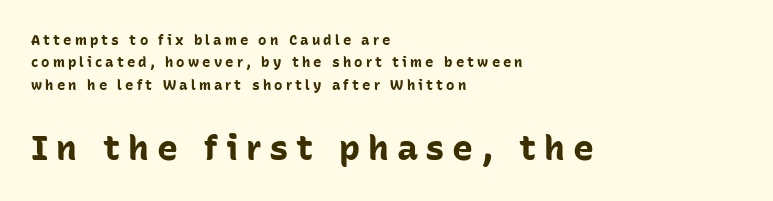
Line spacing here is normal. Plenty of ink on the page — the face is bold. Substantial extra tracking has been applied to these lines. These two chunks differ in scale, with the bottom chunk taking the larger measure.
